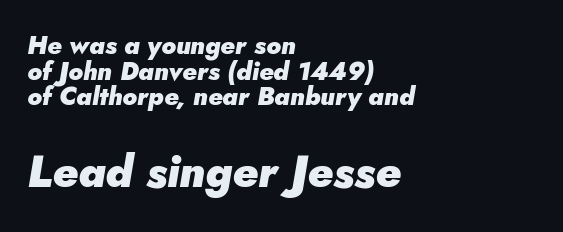
{"italic": "yes", "lean": "right", "slant_degrees": 5, "bold": "yes", "weight": "heavy", "width": "normal", "stroke_contrast": "low", "x_height": "small", "monospaced": "no", "underline": "no", "align": "left", "line_spacing": "tight", "line_spacing_ratio": 1.03, "letter_spacing": "normal", "letter_spacing_em": 0.0, "larger_block": "second", "size_ratio": 1.76, "glyph_px": 44}
